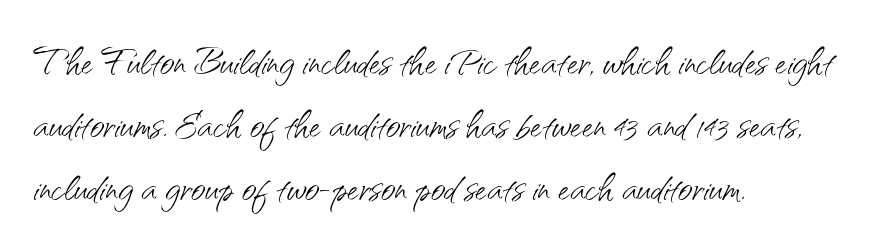
The image shows 50 px light sans-serif type; set left-aligned, normal line spacing (1.26x), normal letter spacing, not underlined; medium stroke contrast and a small x-height.
